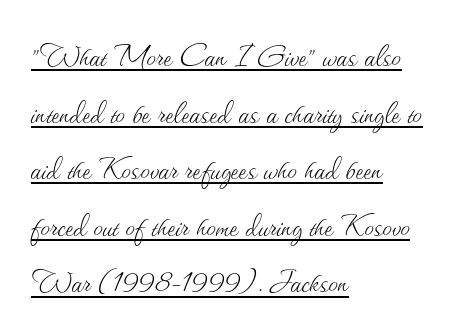
The image shows 38 px thin type; set left-aligned, normal line spacing (1.49x), normal letter spacing, underlined; medium stroke contrast and a small x-height.
